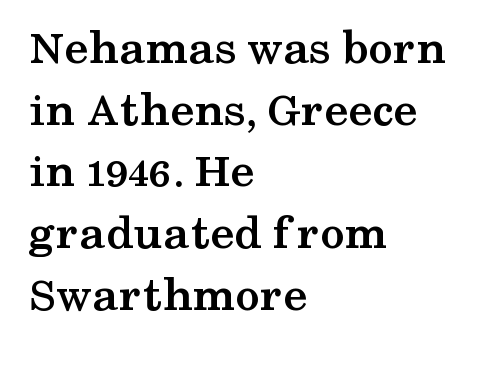
The image shows 49 px semibold, wide serif type, upright; set left-aligned, normal line spacing (1.26x), normal letter spacing, not underlined; medium stroke contrast and a medium x-height.
